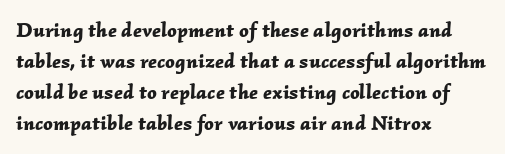
The passage shown stacks its lines at a standard gap. A bare baseline throughout the passage. Layout note: lines flush left. Strong, thick strokes mark this as bold type. Short note: letters normally spaced.
